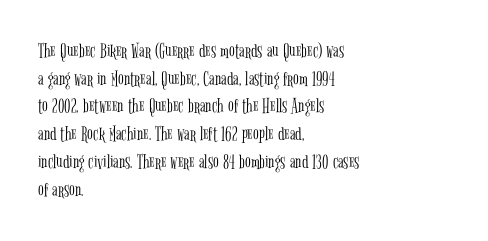
The image shows 21 px text type, upright; set left-aligned, normal line spacing (1.32x), normal letter spacing, not underlined.
